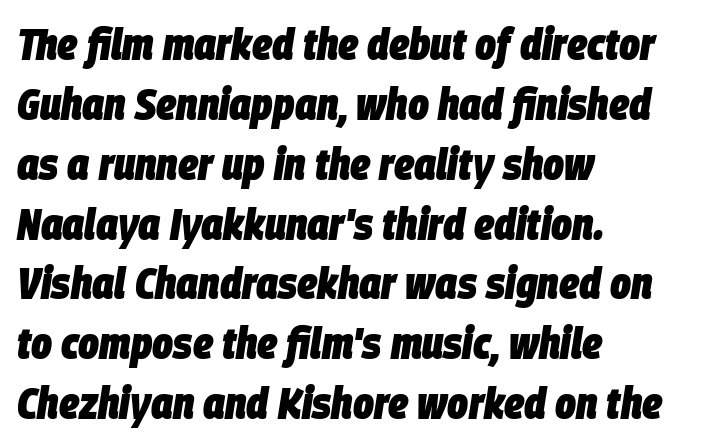
Q: Is the text bold? A: Yes.
Q: Is the text italic (slanted)? A: Yes, it leans right by about 9 degrees.
Q: Is the text underlined? A: No.
Q: How is the paragraph aligned? A: Left-aligned.
Q: Is the spacing between letters normal or unusually wide? A: Normal.
Q: Is the spacing between lines tight, normal or loose? A: Normal.
Q: Width (condensed, normal, or wide)? A: Condensed.
Q: Stroke contrast? A: Low.
Q: x-height? A: Large.
Q: Monospaced? A: No.
